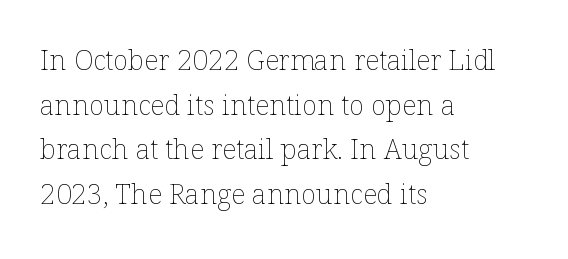
{"italic": "no", "bold": "no", "weight": "thin", "width": "normal", "stroke_contrast": "low", "x_height": "medium", "monospaced": "no", "underline": "no", "align": "left", "line_spacing": "normal", "line_spacing_ratio": 1.59, "letter_spacing": "normal", "letter_spacing_em": 0.0, "glyph_px": 28}
